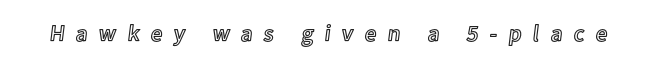
Q: Is the text italic (slanted)? A: Yes.
Q: Is the text underlined? A: No.
Q: Is the spacing between letters normal or unusually wide? A: Unusually wide.
